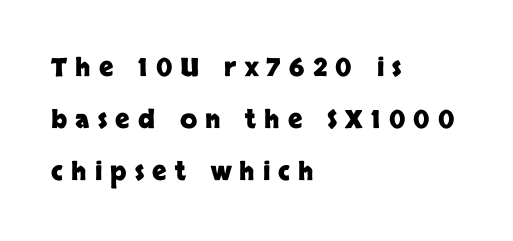
On the weight axis this lands at bold, roughly 700. Layout note: lines flush left. Characters remain perfectly vertical along every line. Type without underlining. Words appear elongated and porous because spacing is wide.
